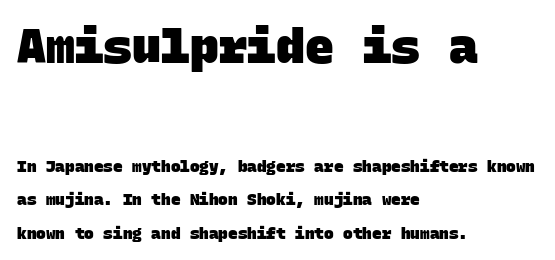
The face used here appears at its bigger size in the upper chunk. Nothing unusual about the tracking: characters are spaced as the font intends. The rendering uses a bold face; every stroke is thick and dark. This block would shrink considerably if given ordinary leading; it's expanded now. Note the uniform advance width — an 'i' takes as much space as an 'm'. This sample is left-justified, so line endings fall wherever the words run out.
